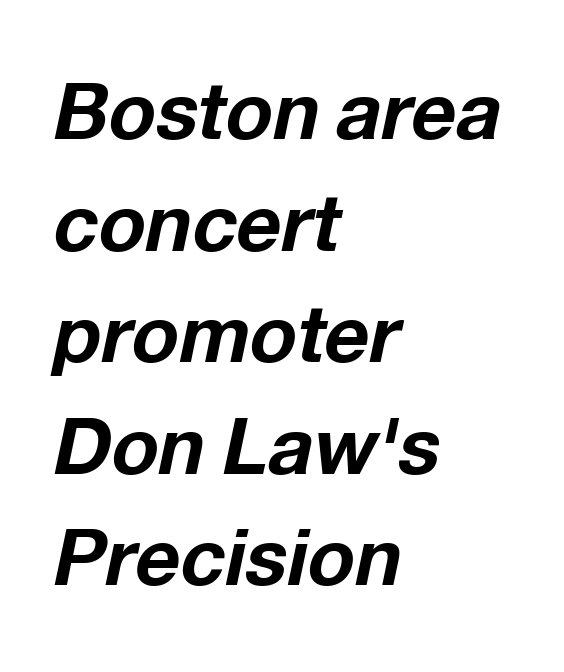
The image shows 78 px bold type, italic (leaning right); set left-aligned, normal line spacing (1.43x), normal letter spacing, not underlined; low stroke contrast and a medium x-height.
